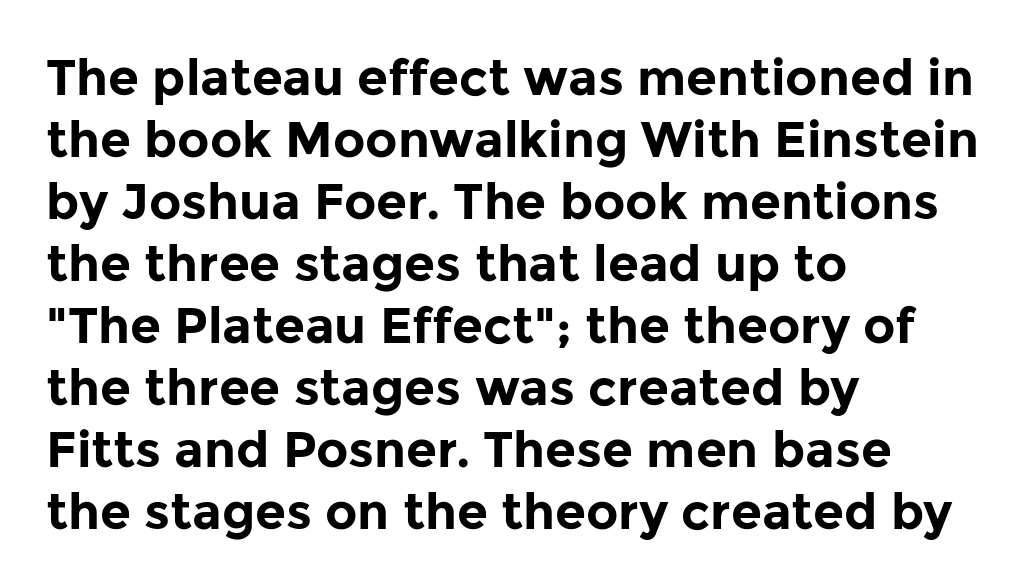
Q: Is the text bold? A: Yes.
Q: Is the text italic (slanted)? A: No, it is upright.
Q: Is the typeface a serif or a sans-serif typeface? A: Sans-serif.
Q: Is the text underlined? A: No.
Q: How is the paragraph aligned? A: Left-aligned.
Q: Is the spacing between letters normal or unusually wide? A: Normal.
Q: Width (condensed, normal, or wide)? A: Normal.
Q: Stroke contrast? A: Low.
Q: x-height? A: Medium.
Q: Monospaced? A: No.
